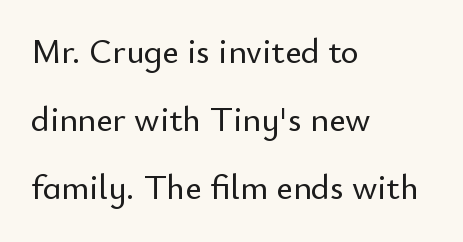
Q: Is the text italic (slanted)? A: No, it is upright.
Q: Is the typeface a serif or a sans-serif typeface? A: Sans-serif.
Q: Is the text underlined? A: No.
Q: How is the paragraph aligned? A: Left-aligned.
Q: Is the spacing between letters normal or unusually wide? A: Normal.
Q: Is the spacing between lines tight, normal or loose? A: Loose.
Q: Width (condensed, normal, or wide)? A: Normal.
Q: Stroke contrast? A: Low.
Q: x-height? A: Small.
Q: Monospaced? A: No.
